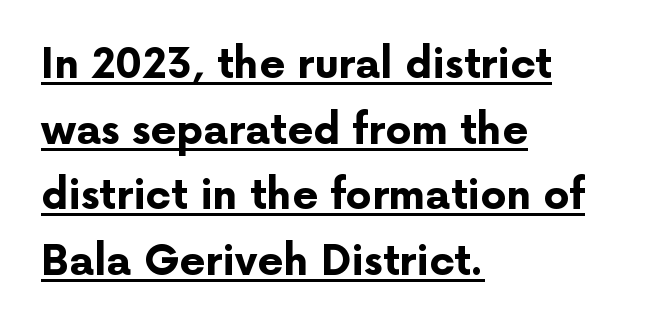
{"serif": "no", "italic": "no", "bold": "yes", "weight": "bold", "width": "normal", "stroke_contrast": "low", "x_height": "medium", "monospaced": "no", "underline": "yes", "align": "left", "line_spacing": "normal", "line_spacing_ratio": 1.6, "letter_spacing": "normal", "letter_spacing_em": 0.0, "glyph_px": 41}
